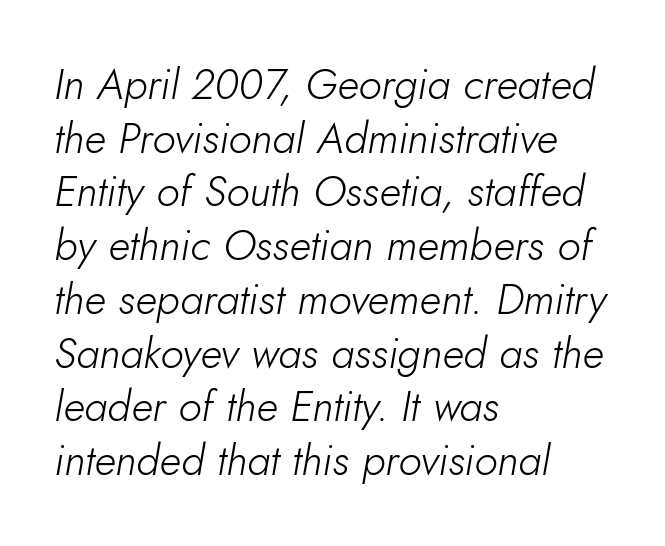
The image shows 43 px light type, italic (leaning right); set left-aligned, normal line spacing (1.25x), normal letter spacing, not underlined; low stroke contrast and a small x-height.
